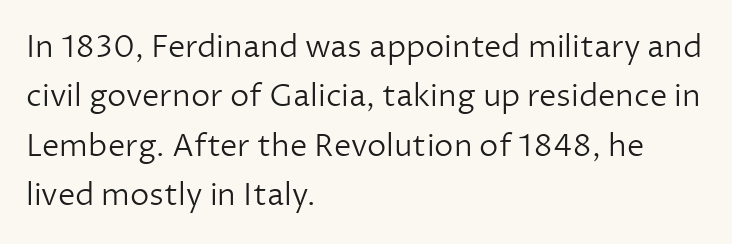
{"serif": "no", "italic": "no", "bold": "no", "weight": "light", "width": "normal", "stroke_contrast": "low", "x_height": "medium", "monospaced": "no", "underline": "no", "align": "left", "line_spacing": "normal", "line_spacing_ratio": 1.59, "letter_spacing": "normal", "letter_spacing_em": 0.0, "glyph_px": 31}
